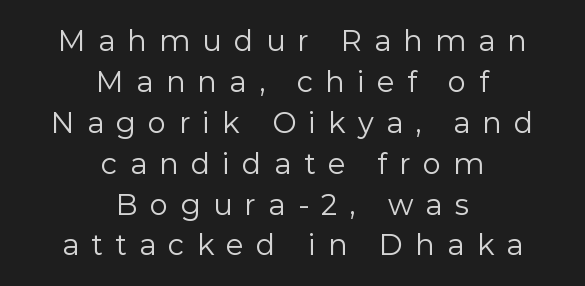
The image shows 29 px regular-weight sans-serif type, upright; set centered, normal line spacing (1.41x), unusually wide letter spacing (+0.42 em), not underlined; a medium x-height.
